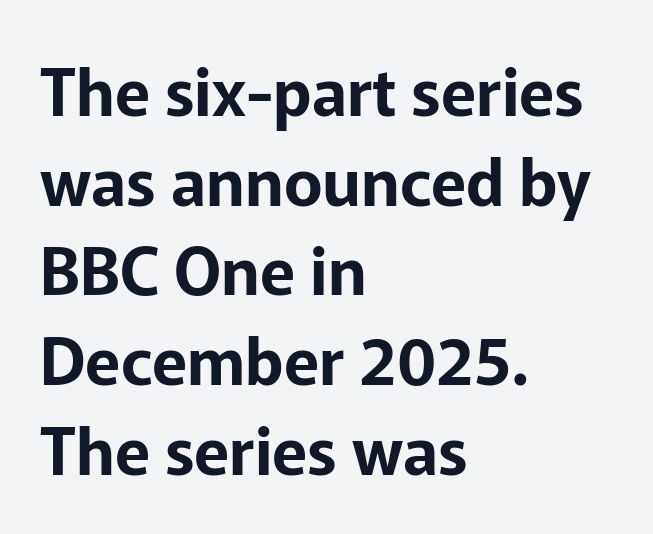
The image shows 65 px sans-serif type, upright; set left-aligned, normal line spacing (1.38x), normal letter spacing, not underlined; low stroke contrast and a medium x-height.
